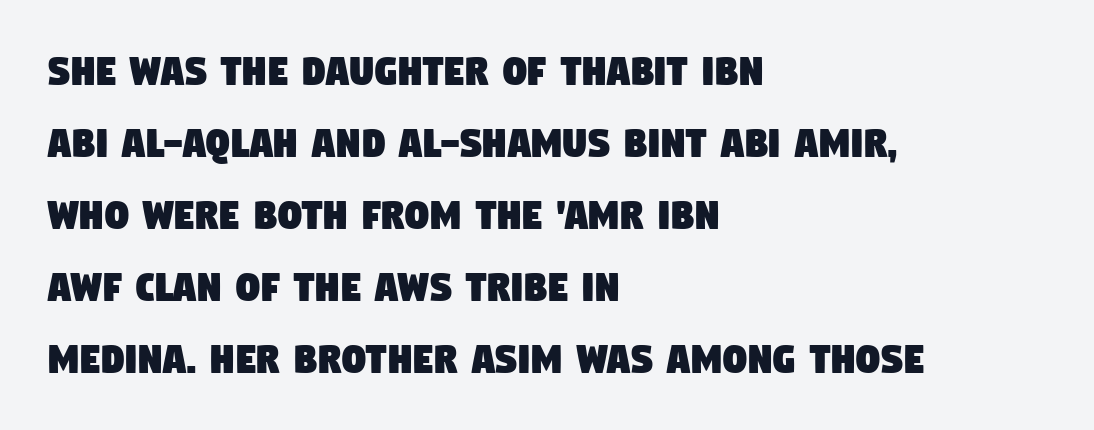
The image shows 47 px condensed sans-serif type; set left-aligned, normal line spacing (1.53x), normal letter spacing, not underlined; low stroke contrast and a large x-height.
